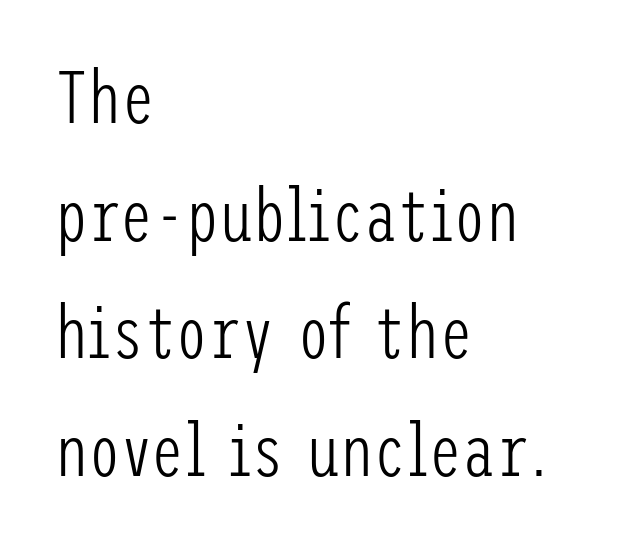
If you measured baseline to baseline, you'd find a middling distance. The rendering keeps characters at their native spacing. Note: no serifs on the glyphs. Short and long lines alike share a common starting point at left.
